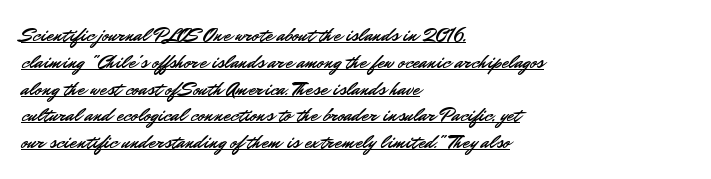
The image shows 20 px text type; set left-aligned, normal line spacing (1.34x), normal letter spacing, underlined.
